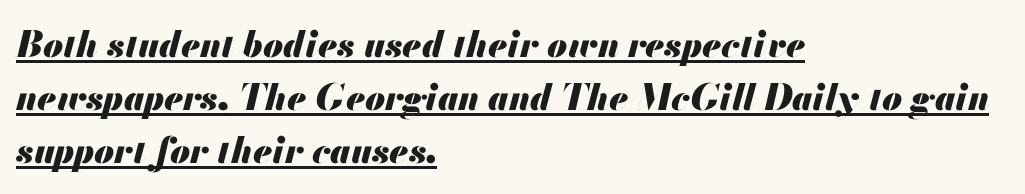
These lines were composed using italics. Decoration check: the copy is underlined. One glance says typical: line gaps are just what's usual. The compositor pushed each line to the left boundary. Students, note that the glyphs here touch the page at normal intervals. This is heavy type, rendered in bold.
